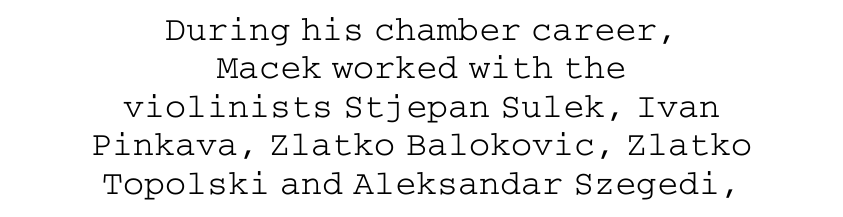
{"serif": "yes", "italic": "no", "bold": "no", "weight": "light", "width": "wide", "stroke_contrast": "low", "x_height": "medium", "underline": "no", "align": "center", "line_spacing": "tight", "line_spacing_ratio": 1.1, "letter_spacing": "normal", "letter_spacing_em": 0.0, "glyph_px": 35}
